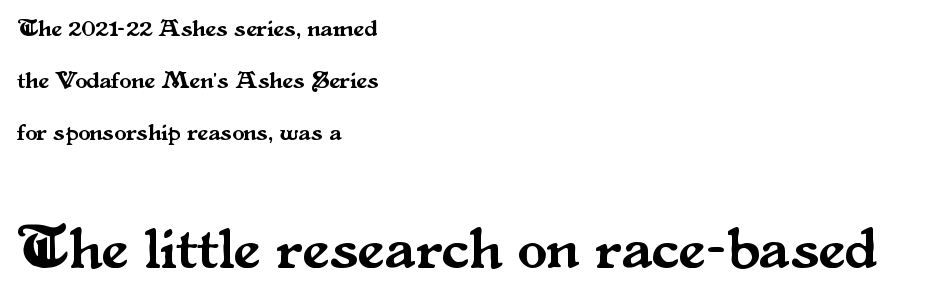
The image shows 60 px serif type, upright; set left-aligned, loose line spacing (2.16x), normal letter spacing, not underlined; the second (bottom) block is 2.5x larger; medium stroke contrast and a small x-height.
